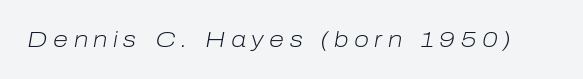
The image shows 22 px text type, italic (leaning right); set unusually wide letter spacing (+0.25 em), not underlined.
